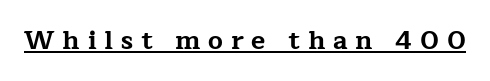
Style check: upright. Display-style spreading of the glyphs; the letterfit is very open. The lettering is marked with a stroke running underneath it. Strong, thick strokes mark this as bold type.
